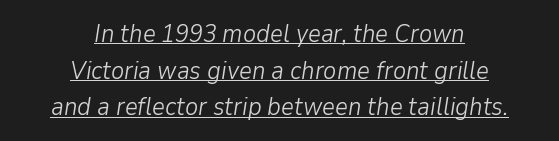
Short and long lines alike share a common midpoint. Letters have the restrained weight of plain body copy at most. The specimen includes a rule beneath the text block's lines. Summary of vertical rhythm: regular, with standard interline spacing. The type is set solid horizontally, with unmodified tracking. Rendered with sloped, italic letterforms.
